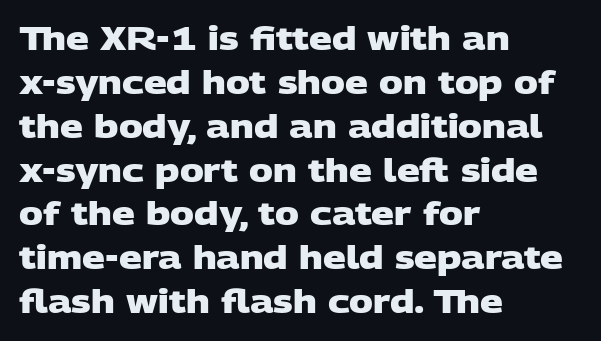
{"serif": "no", "bold": "yes", "weight": "heavy", "width": "wide", "stroke_contrast": "low", "x_height": "large", "monospaced": "no", "underline": "no", "align": "left", "line_spacing": "normal", "line_spacing_ratio": 1.37, "letter_spacing": "normal", "letter_spacing_em": 0.0, "glyph_px": 32}
